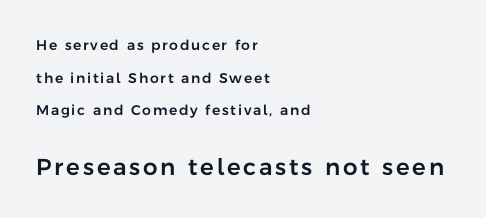
The paragraph has a hard left edge and a soft right edge. Each new line begins a long way beneath the previous one. Vertical strokes here are truly vertical. Size contrast runs from small at the top to large at the bottom. Glance below the letters and you will spot only blank space.
